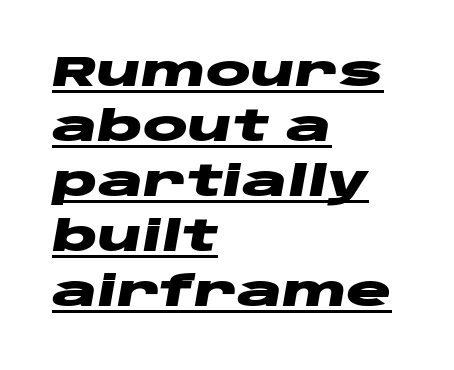
The image shows 42 px heavy, wide type, italic (leaning right); set left-aligned, normal line spacing (1.31x), normal letter spacing, underlined; low stroke contrast and a large x-height.
